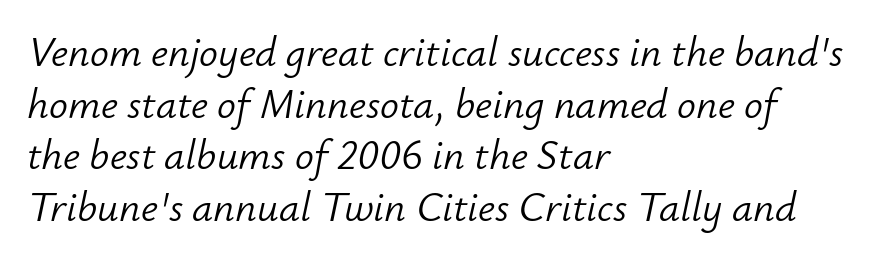
The image shows 42 px light type, italic (leaning right); set left-aligned, line spacing 1.23x, normal letter spacing, not underlined; low stroke contrast and a small x-height.
